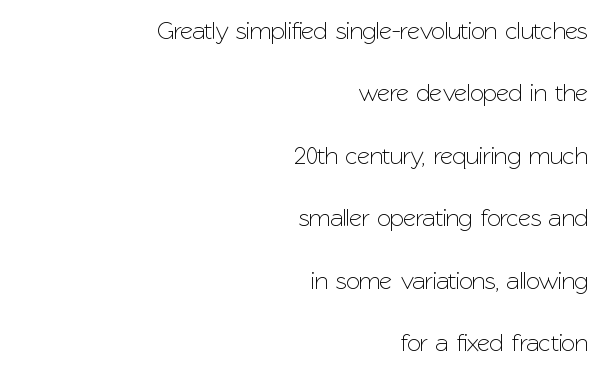
{"italic": "no", "underline": "no", "align": "right", "line_spacing": "loose", "line_spacing_ratio": 2.5, "letter_spacing": "normal", "letter_spacing_em": 0.0, "glyph_px": 25}
